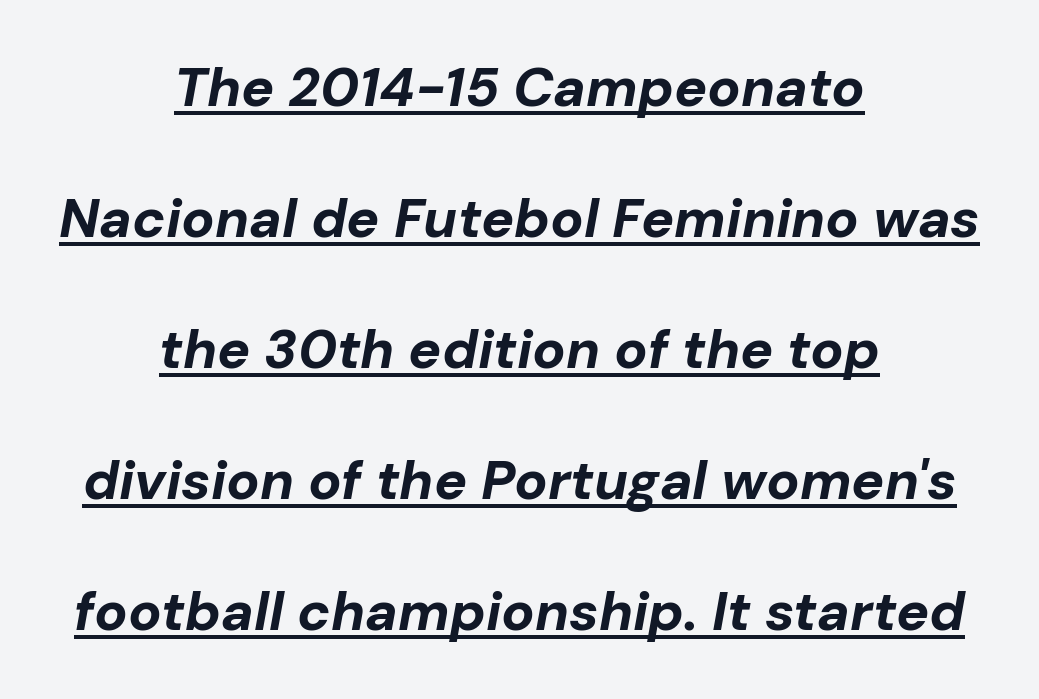
{"italic": "yes", "lean": "right", "slant_degrees": 10, "bold": "yes", "weight": "bold", "width": "normal", "stroke_contrast": "low", "x_height": "medium", "monospaced": "no", "underline": "yes", "align": "center", "line_spacing": "loose", "line_spacing_ratio": 2.38, "letter_spacing": "normal", "letter_spacing_em": 0.0, "glyph_px": 55}
